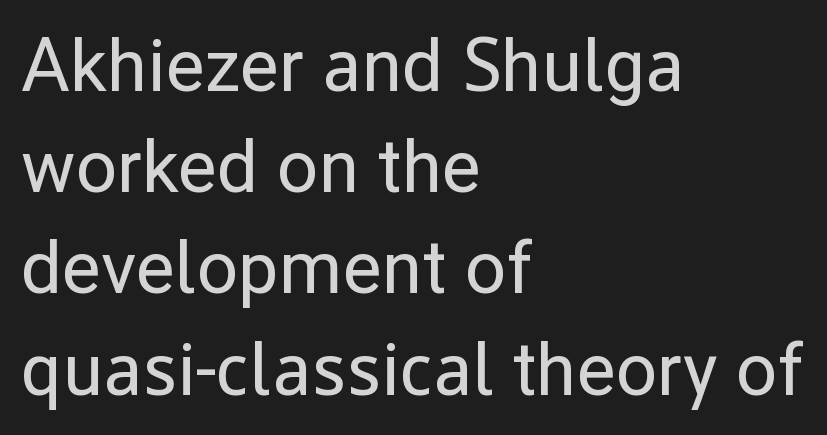
{"serif": "no", "italic": "no", "bold": "no", "weight": "regular", "width": "normal", "stroke_contrast": "low", "x_height": "medium", "monospaced": "no", "underline": "no", "align": "left", "line_spacing": "normal", "line_spacing_ratio": 1.35, "letter_spacing": "normal", "letter_spacing_em": 0.0, "glyph_px": 75}
